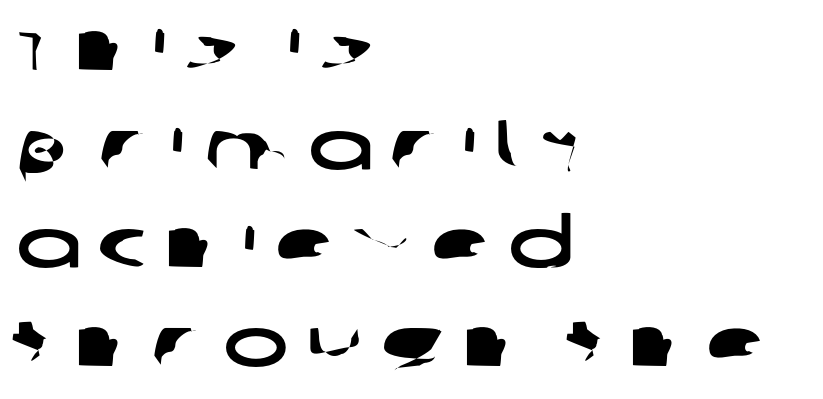
Nothing sits at the stroke ends, so this counts as sans-serif. Short note: letters widely spaced. Every row of glyphs begins at an identical x-position on the left. This sample keeps an unexceptional amount of space between lines. The space beneath each line is pristine and unruled. Varying glyph widths throughout — classic text-font behaviour.
